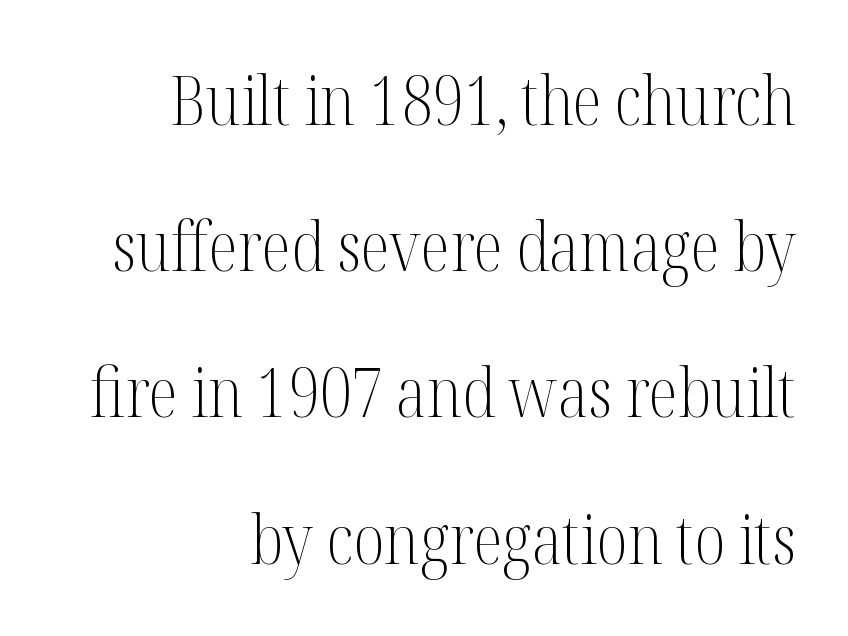
Q: Is the text bold? A: No.
Q: Is the text italic (slanted)? A: No, it is upright.
Q: Is the typeface a serif or a sans-serif typeface? A: Serif.
Q: Is the text underlined? A: No.
Q: How is the paragraph aligned? A: Right-aligned.
Q: Is the spacing between letters normal or unusually wide? A: Normal.
Q: Is the spacing between lines tight, normal or loose? A: Loose.
Q: Width (condensed, normal, or wide)? A: Condensed.
Q: Stroke contrast? A: Medium.
Q: x-height? A: Medium.
Q: Monospaced? A: No.
